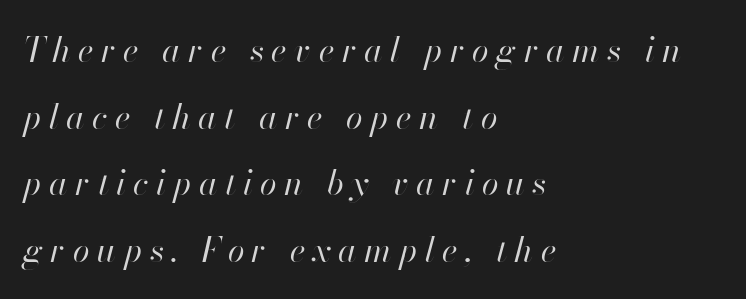
Quick note: interline space is abundant. These glyphs show unthickened strokes, regular width or finer. Designer's note — italics engaged. Character widths vary here, with narrow letters taking less room than wide ones. In terms of letterspacing, this is a distinctly airy, spread setting. Type without underlining.
